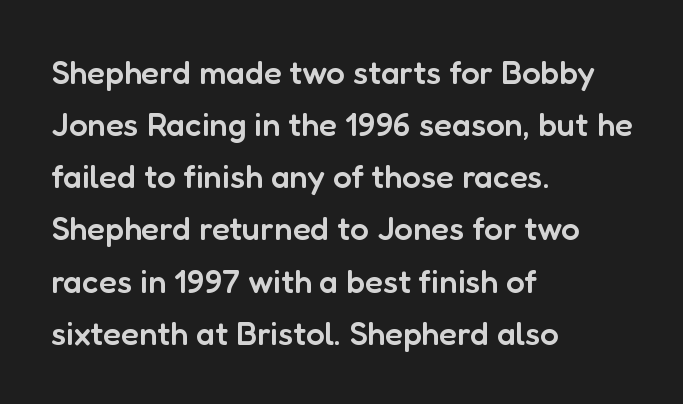
Grotesque or geometric, the face here clearly has no serifs. In terms of leading, this rendering sits right in the middle. As a designer I'd log this as weight 600, semibold. The string is rendered with underlining switched off. Note the varied advance widths — an 'i' is clearly narrower than an 'm'.
